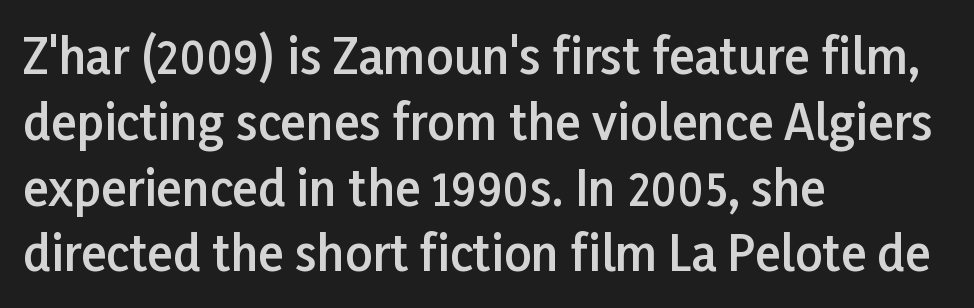
{"serif": "no", "italic": "no", "bold": "semi", "weight": "semibold", "width": "normal", "stroke_contrast": "low", "x_height": "medium", "monospaced": "no", "underline": "no", "align": "left", "line_spacing": "normal", "line_spacing_ratio": 1.37, "letter_spacing": "normal", "letter_spacing_em": 0.0, "glyph_px": 48}
